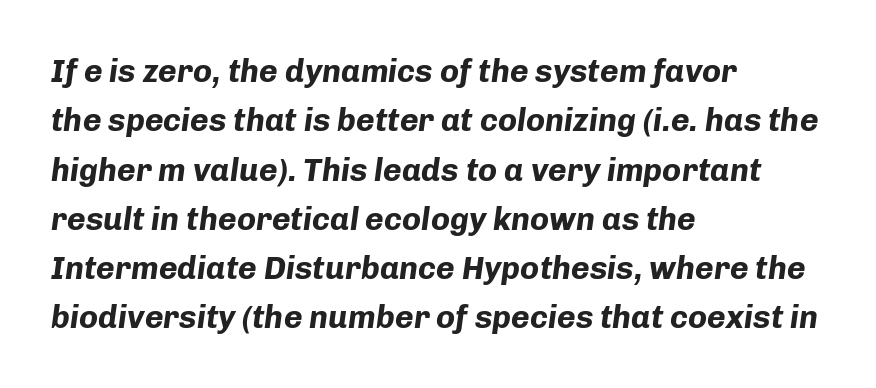
{"italic": "yes", "lean": "right", "slant_degrees": 8, "bold": "yes", "weight": "bold", "width": "normal", "stroke_contrast": "low", "x_height": "medium", "monospaced": "no", "underline": "no", "align": "left", "line_spacing": "normal", "line_spacing_ratio": 1.54, "letter_spacing": "normal", "letter_spacing_em": 0.0, "glyph_px": 32}
